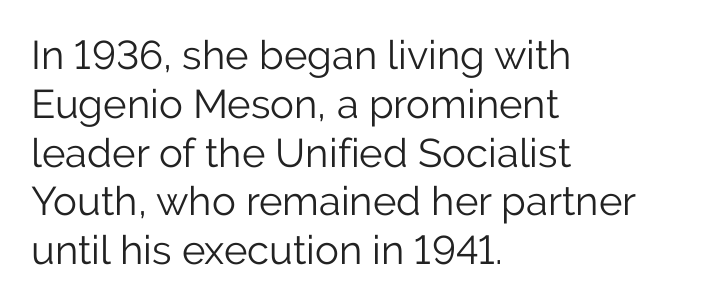
{"serif": "no", "italic": "no", "bold": "no", "weight": "light", "width": "normal", "stroke_contrast": "low", "x_height": "medium", "monospaced": "no", "underline": "no", "align": "left", "line_spacing_ratio": 1.22, "letter_spacing": "normal", "letter_spacing_em": 0.0, "glyph_px": 40}
